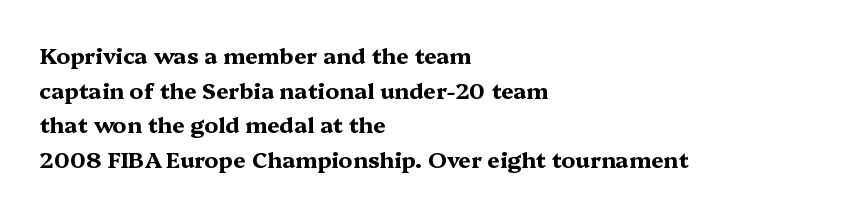
Q: Is the text bold? A: Yes.
Q: Is the text italic (slanted)? A: No, it is upright.
Q: Is the text underlined? A: No.
Q: How is the paragraph aligned? A: Left-aligned.
Q: Is the spacing between letters normal or unusually wide? A: Normal.
Q: Is the spacing between lines tight, normal or loose? A: Normal.
